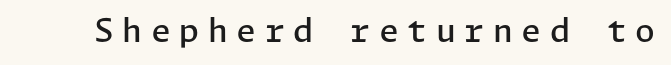
{"serif": "no", "italic": "no", "bold": "semi", "weight": "semibold", "width": "normal", "stroke_contrast": "low", "x_height": "medium", "underline": "no", "letter_spacing": "wide", "letter_spacing_em": 0.27, "glyph_px": 32}
